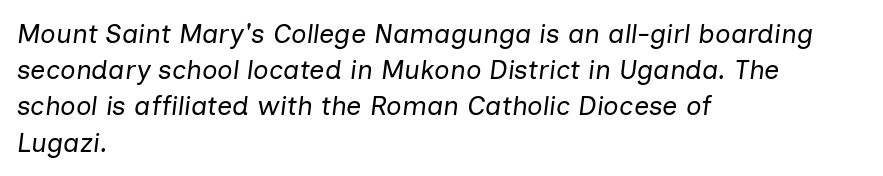
{"italic": "yes", "lean": "right", "slant_degrees": 7, "bold": "no", "underline": "no", "align": "left", "line_spacing": "normal", "line_spacing_ratio": 1.34, "letter_spacing": "normal", "letter_spacing_em": 0.0, "glyph_px": 27}
